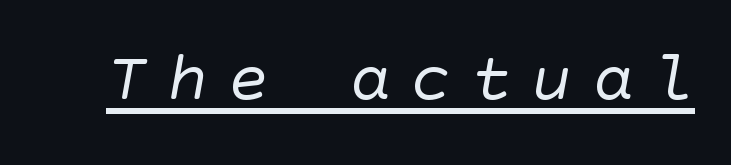
Q: Is the text bold? A: No.
Q: Is the typeface a serif or a sans-serif typeface? A: Sans-serif.
Q: Is the text underlined? A: Yes.
Q: Is the spacing between letters normal or unusually wide? A: Unusually wide.
Q: Width (condensed, normal, or wide)? A: Normal.
Q: Stroke contrast? A: Low.
Q: x-height? A: Large.
